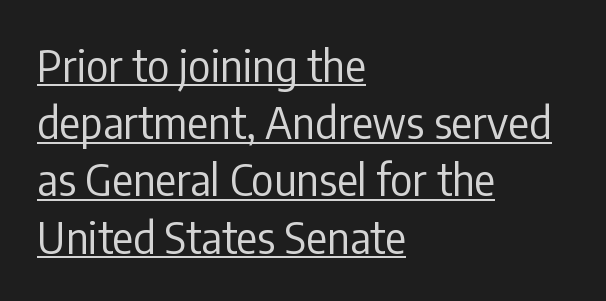
Q: Is the text bold? A: No.
Q: Is the text italic (slanted)? A: No, it is upright.
Q: Is the typeface a serif or a sans-serif typeface? A: Sans-serif.
Q: Is the text underlined? A: Yes.
Q: How is the paragraph aligned? A: Left-aligned.
Q: Is the spacing between letters normal or unusually wide? A: Normal.
Q: Is the spacing between lines tight, normal or loose? A: Normal.
Q: Width (condensed, normal, or wide)? A: Condensed.
Q: Stroke contrast? A: Low.
Q: x-height? A: Medium.
Q: Monospaced? A: No.
